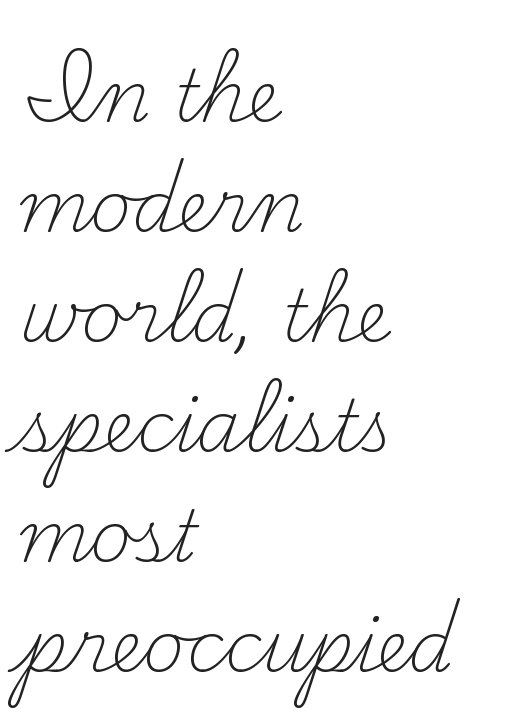
Q: Is the text bold? A: No.
Q: Is the text italic (slanted)? A: Yes.
Q: Is the text underlined? A: No.
Q: How is the paragraph aligned? A: Left-aligned.
Q: Is the spacing between letters normal or unusually wide? A: Normal.
Q: Is the spacing between lines tight, normal or loose? A: Normal.
Q: Width (condensed, normal, or wide)? A: Normal.
Q: Stroke contrast? A: Medium.
Q: x-height? A: Small.
Q: Monospaced? A: No.
